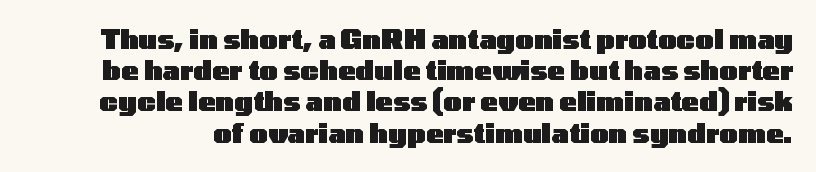
{"italic": "no", "bold": "yes", "underline": "no", "line_spacing_ratio": 1.2, "letter_spacing": "normal", "letter_spacing_em": 0.0, "glyph_px": 26}
